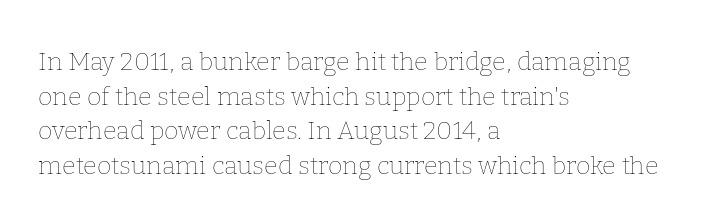
The letters stand straight up with perfectly vertical stems. The typesetter chose a ragged-right arrangement here. What's the leading like? Ordinary, nothing unusual. Nothing unusual about the tracking: characters are spaced as the font intends. Is the stroke heavy? The answer is a plain regular-or-lighter.
